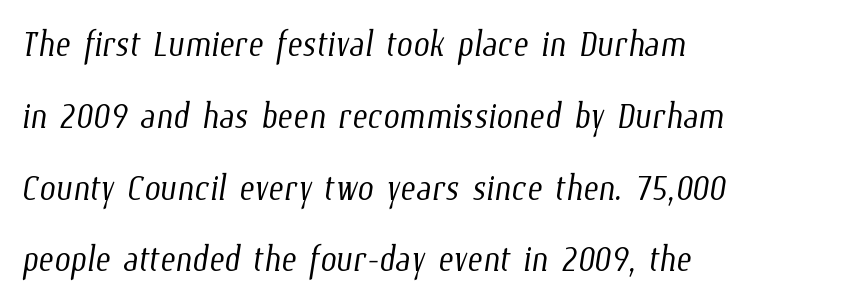
Q: Is the text bold? A: No.
Q: Is the text underlined? A: No.
Q: How is the paragraph aligned? A: Left-aligned.
Q: Is the spacing between letters normal or unusually wide? A: Normal.
Q: Is the spacing between lines tight, normal or loose? A: Normal.
Q: Width (condensed, normal, or wide)? A: Condensed.
Q: Stroke contrast? A: Low.
Q: x-height? A: Medium.
Q: Monospaced? A: No.
